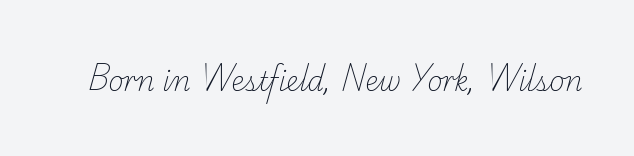
Q: Is the text bold? A: No.
Q: Is the text underlined? A: No.
Q: Is the spacing between letters normal or unusually wide? A: Normal.
